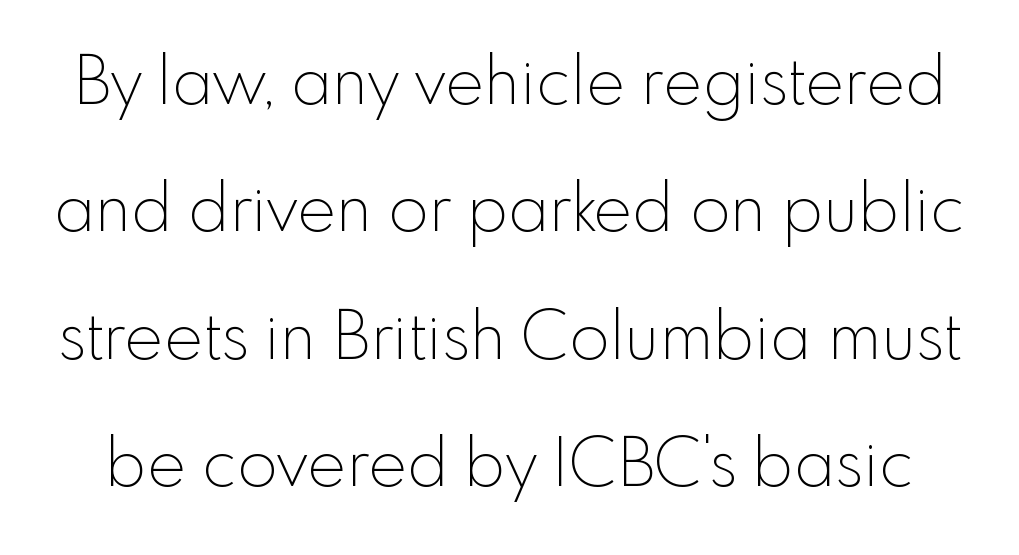
Q: Is the text bold? A: No.
Q: Is the text italic (slanted)? A: No, it is upright.
Q: Is the typeface a serif or a sans-serif typeface? A: Sans-serif.
Q: Is the text underlined? A: No.
Q: Is the spacing between letters normal or unusually wide? A: Normal.
Q: Is the spacing between lines tight, normal or loose? A: Loose.
Q: Width (condensed, normal, or wide)? A: Normal.
Q: x-height? A: Small.
Q: Monospaced? A: No.
